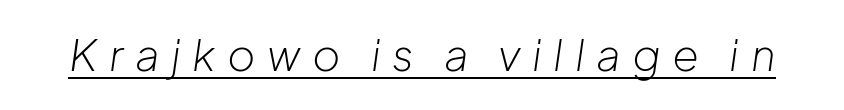
The image shows 43 px light type, italic (leaning right); set unusually wide letter spacing (+0.27 em), underlined; low stroke contrast and a medium x-height.
